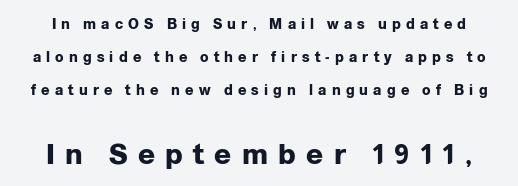
{"serif": "no", "italic": "no", "bold": "yes", "weight": "heavy", "width": "normal", "stroke_contrast": "low", "x_height": "medium", "monospaced": "no", "underline": "no", "line_spacing": "loose", "line_spacing_ratio": 2.37, "letter_spacing": "wide", "letter_spacing_em": 0.37, "larger_block": "second", "size_ratio": 2.0, "glyph_px": 28}
